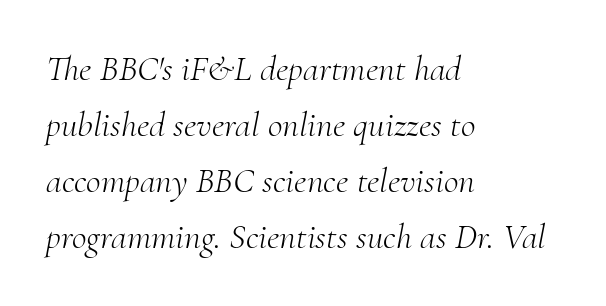
The image shows 36 px light serif type, italic (leaning right); set left-aligned, normal line spacing (1.56x), normal letter spacing, not underlined; medium stroke contrast and a small x-height.
